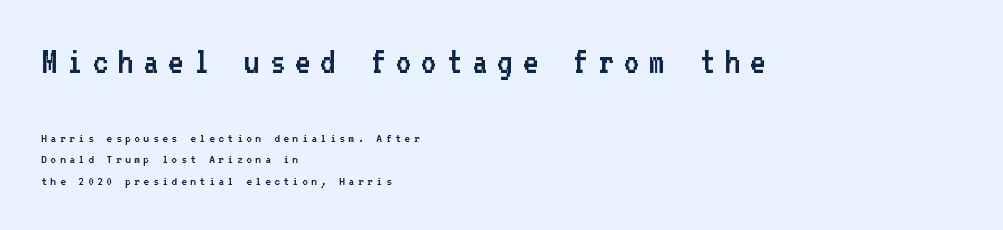
Q: Is the text bold? A: No.
Q: Is the text italic (slanted)? A: No, it is upright.
Q: Is the typeface a serif or a sans-serif typeface? A: Sans-serif.
Q: Is the text underlined? A: No.
Q: How is the paragraph aligned? A: Left-aligned.
Q: Is the spacing between letters normal or unusually wide? A: Unusually wide.
Q: Is the spacing between lines tight, normal or loose? A: Normal.
Q: Which block of text is set in a larger size, the first (top) or the second (bottom)? A: The first (top) one.
Q: Width (condensed, normal, or wide)? A: Normal.
Q: Stroke contrast? A: Low.
Q: x-height? A: Medium.
Q: Monospaced? A: Yes.
